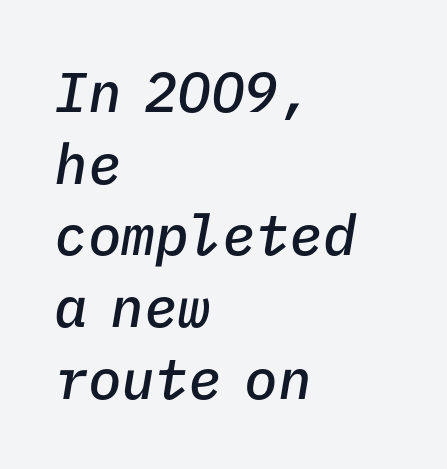
Q: Is the text bold? A: Semi-bold.
Q: Is the text italic (slanted)? A: Yes, it leans right by about 9 degrees.
Q: Is the text underlined? A: No.
Q: How is the paragraph aligned? A: Left-aligned.
Q: Is the spacing between letters normal or unusually wide? A: Normal.
Q: Is the spacing between lines tight, normal or loose? A: Normal.
Q: Width (condensed, normal, or wide)? A: Normal.
Q: Stroke contrast? A: Low.
Q: x-height? A: Medium.
Q: Monospaced? A: Yes.
